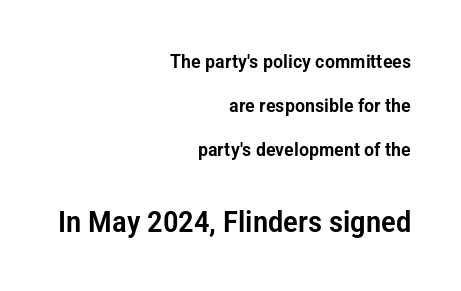
The image shows 29 px condensed sans-serif type, upright; set right-aligned, loose line spacing (2.32x), normal letter spacing, not underlined; the second (bottom) block is 1.53x larger; low stroke contrast and a medium x-height.
